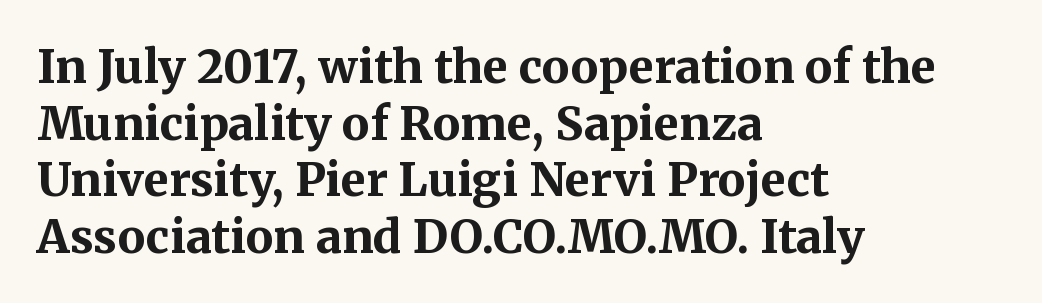
Lines of text with bare space underneath. The typesetter chose a ragged-right arrangement here. These lines are rendered in a variable-pitch font. Tracking value appears to be zero — textbook default spacing. As a designer I'd log this as weight 700, bold.
